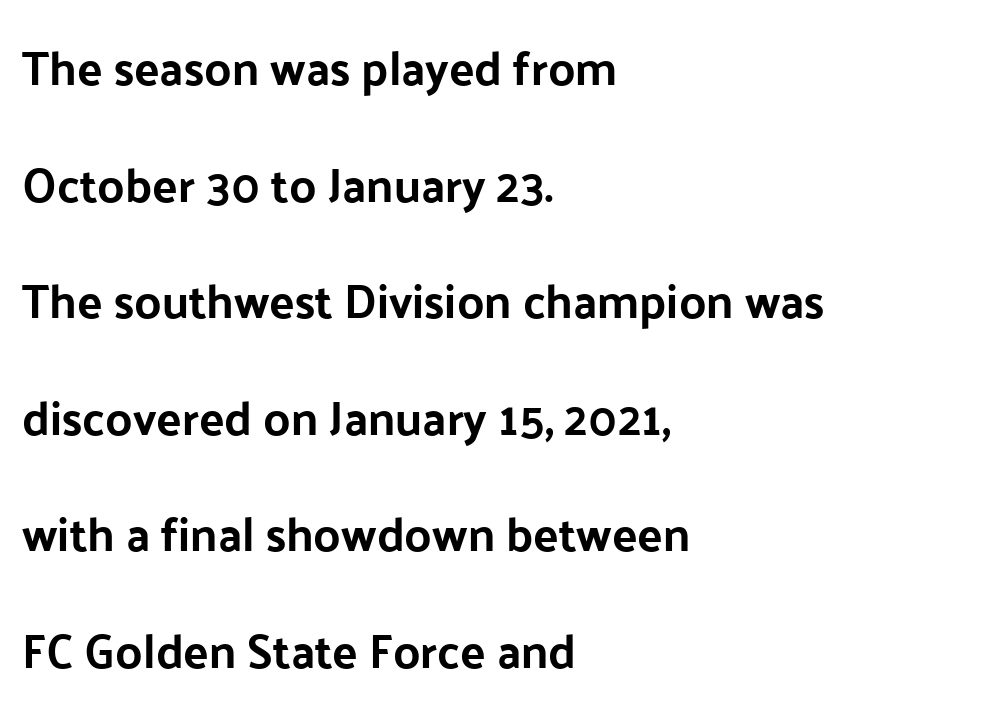
The image shows 47 px sans-serif type, upright; set left-aligned, loose line spacing (2.48x), normal letter spacing, not underlined; low stroke contrast and a medium x-height.
